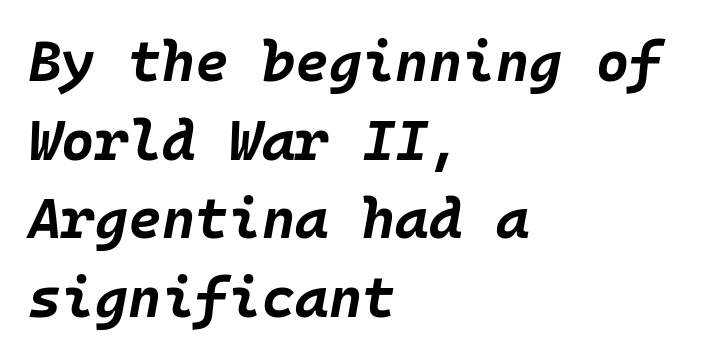
{"italic": "yes", "lean": "right", "slant_degrees": 10, "bold": "yes", "weight": "bold", "width": "normal", "stroke_contrast": "low", "x_height": "large", "monospaced": "yes", "underline": "no", "align": "left", "line_spacing": "normal", "line_spacing_ratio": 1.38, "letter_spacing": "normal", "letter_spacing_em": 0.0, "glyph_px": 57}
